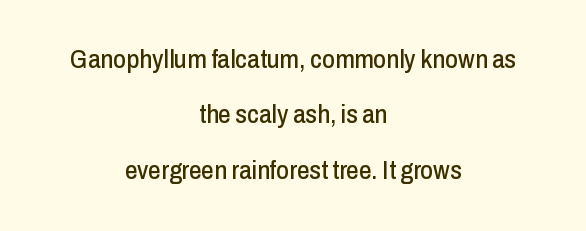
Style check: upright. Decoration check: the copy has no underline. Between one letter and the next there's only the usual sliver of space. Interline gaps are noticeably wide in this sample. Typeset on center — no edge is straight.
